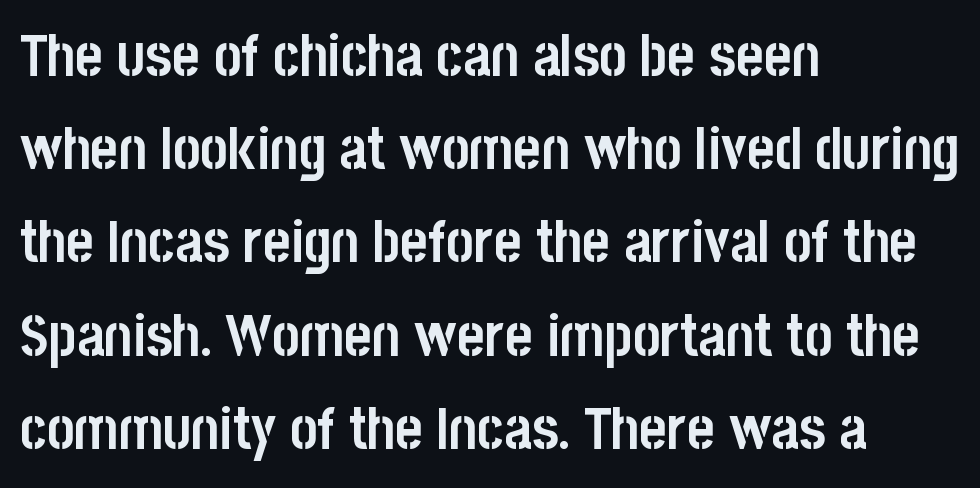
One-word summary of the alignment: left. Nope, not italic — everything's standing straight. Nobody touched the tracking dial on this one. Honestly, the row spacing looks completely unremarkable. Its strokes are broad and dark, the hallmark of bold type.
